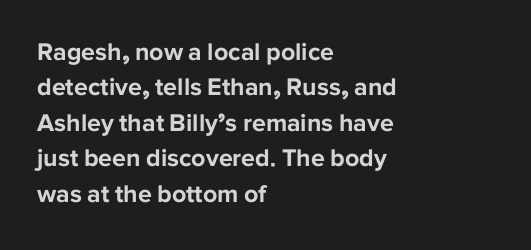
{"italic": "no", "bold": "yes", "underline": "no", "align": "left", "line_spacing": "normal", "line_spacing_ratio": 1.42, "letter_spacing": "normal", "letter_spacing_em": 0.0, "glyph_px": 25}
